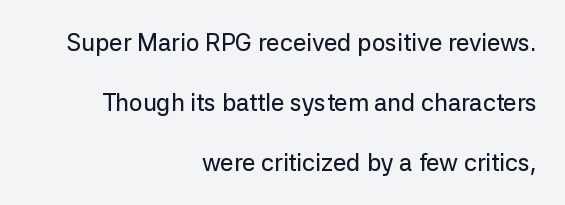
The image shows 24 px text type, upright; set right-aligned, loose line spacing (2.49x), normal letter spacing, not underlined.
